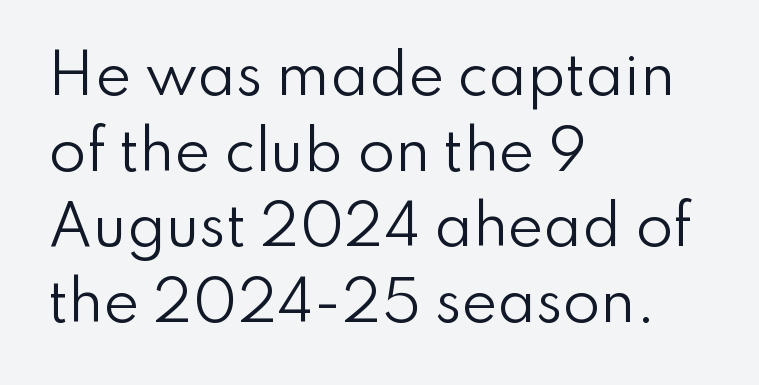
Q: Is the text bold? A: No.
Q: Is the text italic (slanted)? A: No, it is upright.
Q: Is the typeface a serif or a sans-serif typeface? A: Sans-serif.
Q: Is the text underlined? A: No.
Q: How is the paragraph aligned? A: Left-aligned.
Q: Is the spacing between letters normal or unusually wide? A: Normal.
Q: Is the spacing between lines tight, normal or loose? A: Normal.
Q: Width (condensed, normal, or wide)? A: Normal.
Q: Stroke contrast? A: Low.
Q: x-height? A: Small.
Q: Monospaced? A: No.
